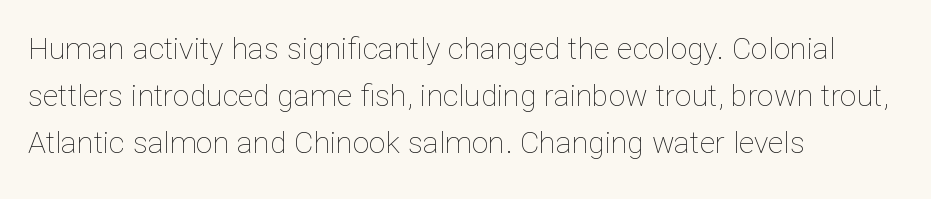
{"italic": "no", "bold": "no", "weight": "thin", "width": "normal", "stroke_contrast": "low", "x_height": "medium", "monospaced": "no", "underline": "no", "align": "left", "line_spacing": "normal", "line_spacing_ratio": 1.57, "letter_spacing": "normal", "letter_spacing_em": 0.0, "glyph_px": 30}
